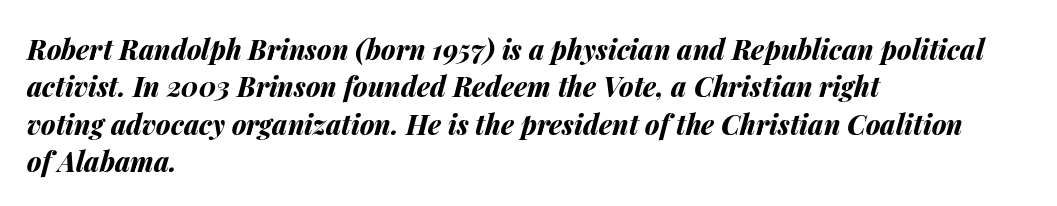
Q: Is the text bold? A: Yes.
Q: Is the text italic (slanted)? A: Yes, it leans right by about 14 degrees.
Q: Is the text underlined? A: No.
Q: How is the paragraph aligned? A: Left-aligned.
Q: Is the spacing between letters normal or unusually wide? A: Normal.
Q: Is the spacing between lines tight, normal or loose? A: Normal.
